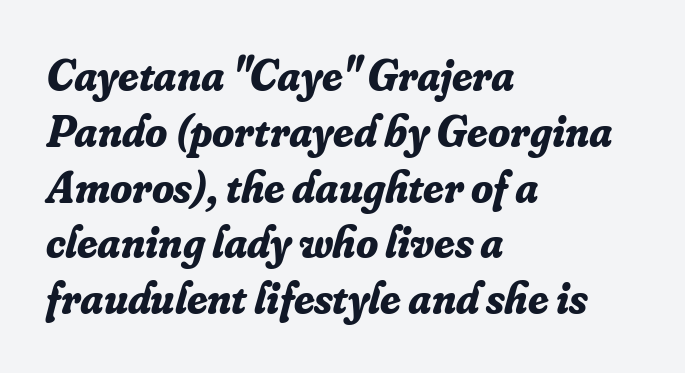
Q: Is the text bold? A: Yes.
Q: Is the text italic (slanted)? A: Yes, it leans right by about 16 degrees.
Q: Is the typeface a serif or a sans-serif typeface? A: Serif.
Q: Is the text underlined? A: No.
Q: How is the paragraph aligned? A: Left-aligned.
Q: Is the spacing between letters normal or unusually wide? A: Normal.
Q: Width (condensed, normal, or wide)? A: Normal.
Q: Stroke contrast? A: Low.
Q: x-height? A: Small.
Q: Monospaced? A: No.
